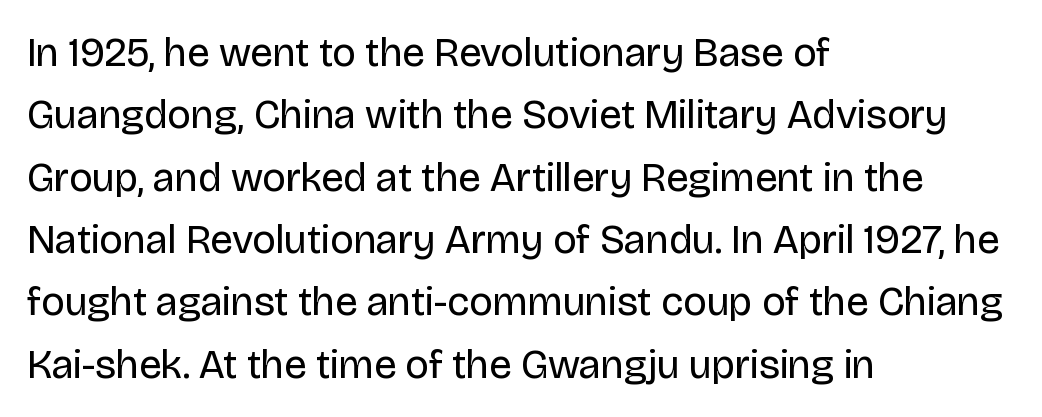
Q: Is the text bold? A: No.
Q: Is the text italic (slanted)? A: No, it is upright.
Q: Is the typeface a serif or a sans-serif typeface? A: Sans-serif.
Q: Is the text underlined? A: No.
Q: How is the paragraph aligned? A: Left-aligned.
Q: Is the spacing between letters normal or unusually wide? A: Normal.
Q: Is the spacing between lines tight, normal or loose? A: Normal.
Q: Width (condensed, normal, or wide)? A: Normal.
Q: Stroke contrast? A: Low.
Q: x-height? A: Large.
Q: Monospaced? A: No.
